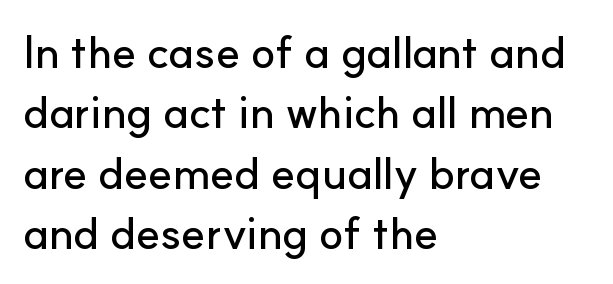
Each letter keeps its own natural width here, so spacing adapts to shape. Typographically, this falls in the sans-serif category. You could call the tracking neutral — neither tight nor loose. Horizontally, the lines are justified to the leading edge only. Students, observe: this is what conventionally led text looks like. Characters remain perfectly vertical along every line.
